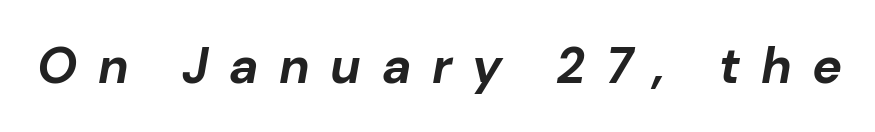
Q: Is the text bold? A: Yes.
Q: Is the text italic (slanted)? A: Yes, it leans right by about 10 degrees.
Q: Is the text underlined? A: No.
Q: Is the spacing between letters normal or unusually wide? A: Unusually wide.
Q: Width (condensed, normal, or wide)? A: Normal.
Q: Stroke contrast? A: Low.
Q: x-height? A: Medium.
Q: Monospaced? A: No.
